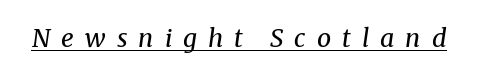
The image shows 25 px text type, italic (leaning right); set unusually wide letter spacing (+0.44 em), underlined.
